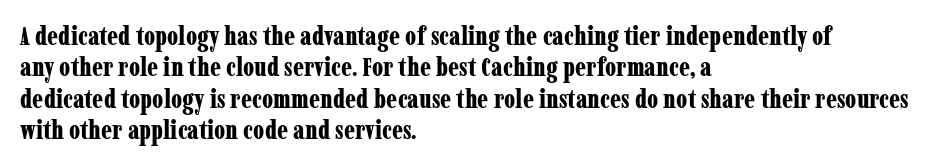
Q: Is the text bold? A: Yes.
Q: Is the text italic (slanted)? A: No, it is upright.
Q: Is the text underlined? A: No.
Q: How is the paragraph aligned? A: Left-aligned.
Q: Is the spacing between letters normal or unusually wide? A: Normal.
